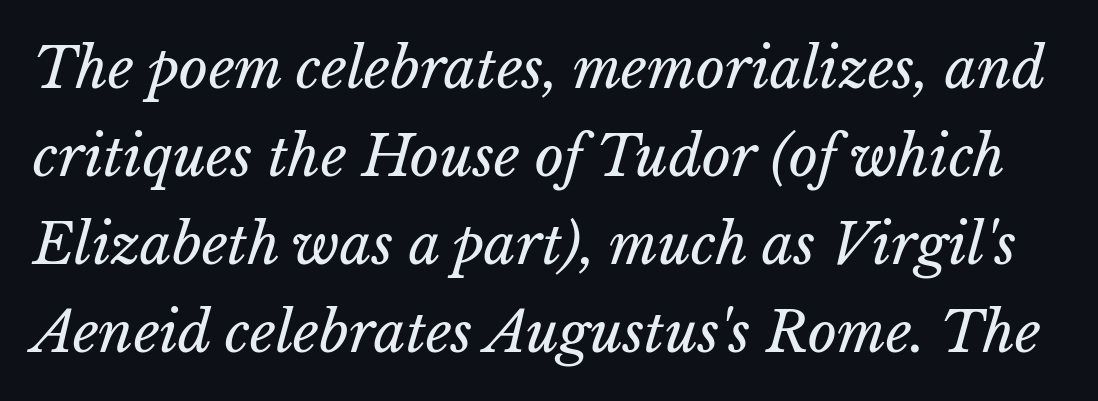
{"italic": "yes", "lean": "right", "slant_degrees": 15, "bold": "no", "weight": "regular", "width": "normal", "stroke_contrast": "low", "x_height": "medium", "monospaced": "no", "underline": "no", "line_spacing": "normal", "line_spacing_ratio": 1.57, "letter_spacing": "normal", "letter_spacing_em": 0.0, "glyph_px": 56}
